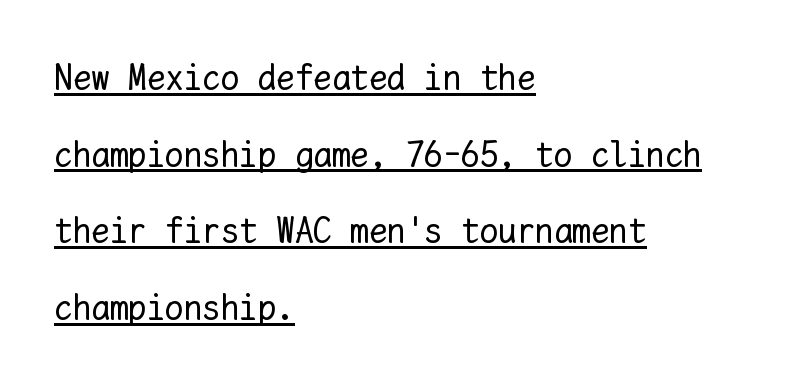
{"italic": "no", "bold": "no", "weight": "regular", "width": "normal", "stroke_contrast": "low", "x_height": "medium", "monospaced": "yes", "underline": "yes", "align": "left", "line_spacing": "loose", "line_spacing_ratio": 2.07, "letter_spacing": "normal", "letter_spacing_em": 0.0, "glyph_px": 37}
